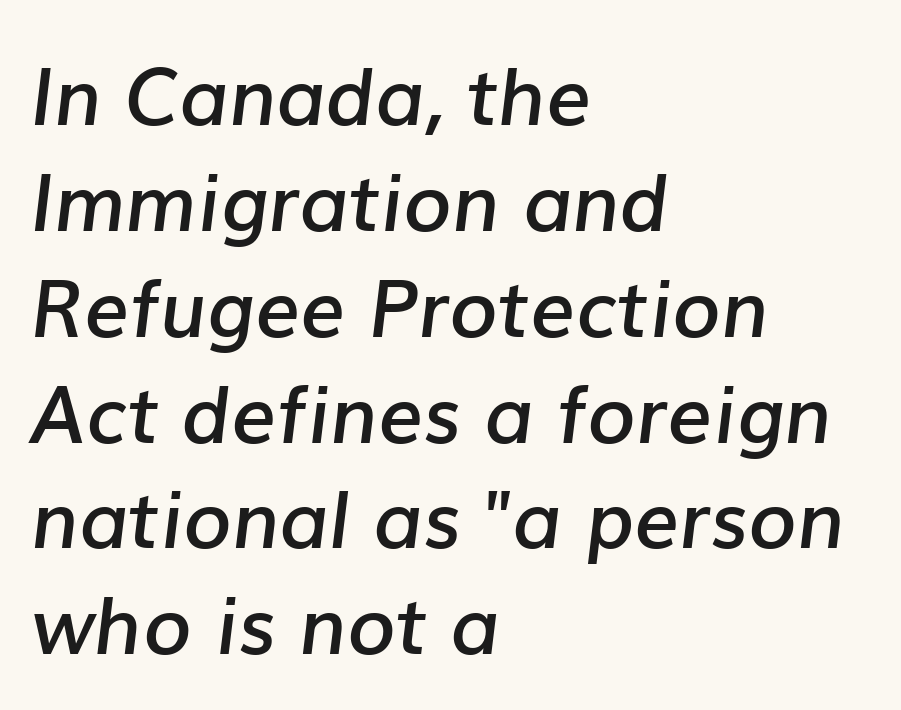
{"italic": "yes", "lean": "right", "slant_degrees": 7, "bold": "semi", "weight": "semibold", "width": "normal", "stroke_contrast": "low", "x_height": "medium", "monospaced": "no", "underline": "no", "align": "left", "line_spacing": "normal", "line_spacing_ratio": 1.34, "letter_spacing": "normal", "letter_spacing_em": 0.0, "glyph_px": 79}
